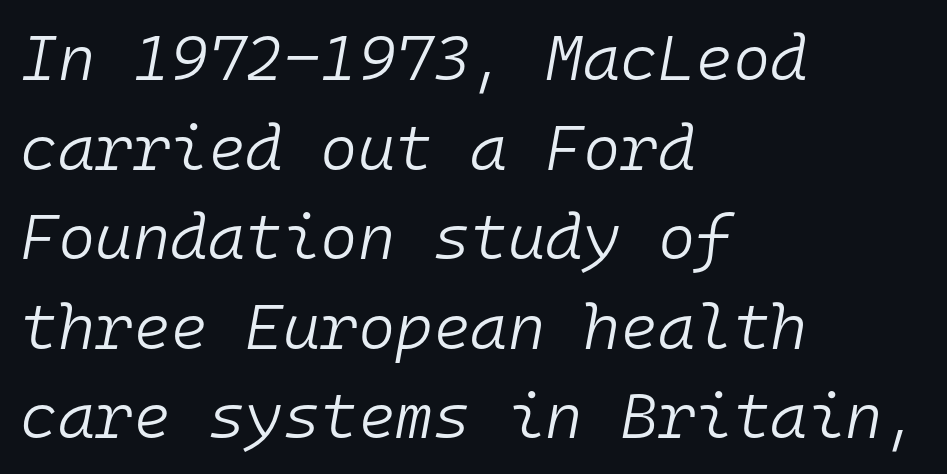
{"italic": "yes", "lean": "right", "slant_degrees": 10, "bold": "no", "weight": "light", "width": "normal", "stroke_contrast": "low", "x_height": "medium", "monospaced": "yes", "underline": "no", "align": "left", "line_spacing": "normal", "line_spacing_ratio": 1.4, "letter_spacing": "normal", "letter_spacing_em": 0.0, "glyph_px": 64}
